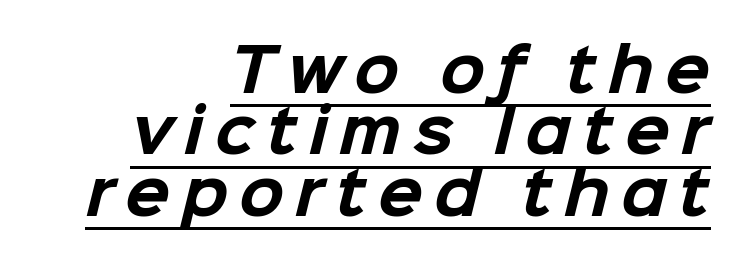
The image shows 59 px bold sans-serif type; set right-aligned, tight line spacing (1.04x), underlined; low stroke contrast and a medium x-height.
